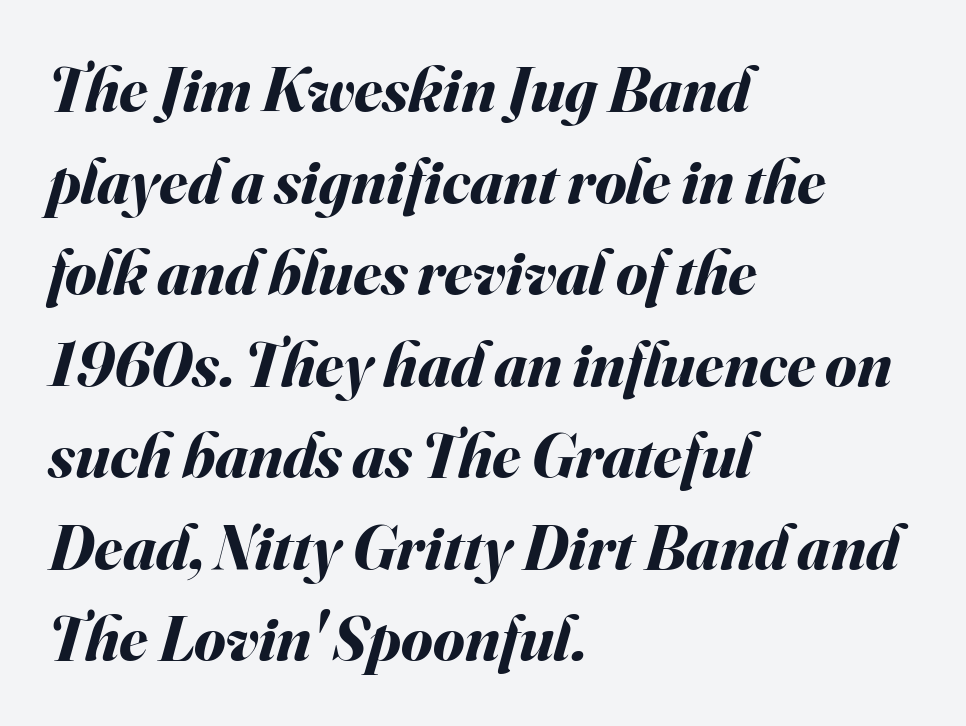
Q: Is the text bold? A: Yes.
Q: Is the text italic (slanted)? A: Yes, it leans right by about 16 degrees.
Q: Is the text underlined? A: No.
Q: How is the paragraph aligned? A: Left-aligned.
Q: Is the spacing between letters normal or unusually wide? A: Normal.
Q: Is the spacing between lines tight, normal or loose? A: Normal.
Q: Width (condensed, normal, or wide)? A: Normal.
Q: Stroke contrast? A: Medium.
Q: x-height? A: Small.
Q: Monospaced? A: No.
